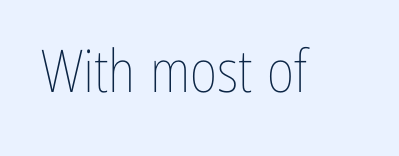
{"italic": "no", "bold": "no", "weight": "thin", "width": "condensed", "stroke_contrast": "low", "x_height": "medium", "monospaced": "no", "underline": "no", "letter_spacing": "normal", "letter_spacing_em": 0.0, "glyph_px": 59}
